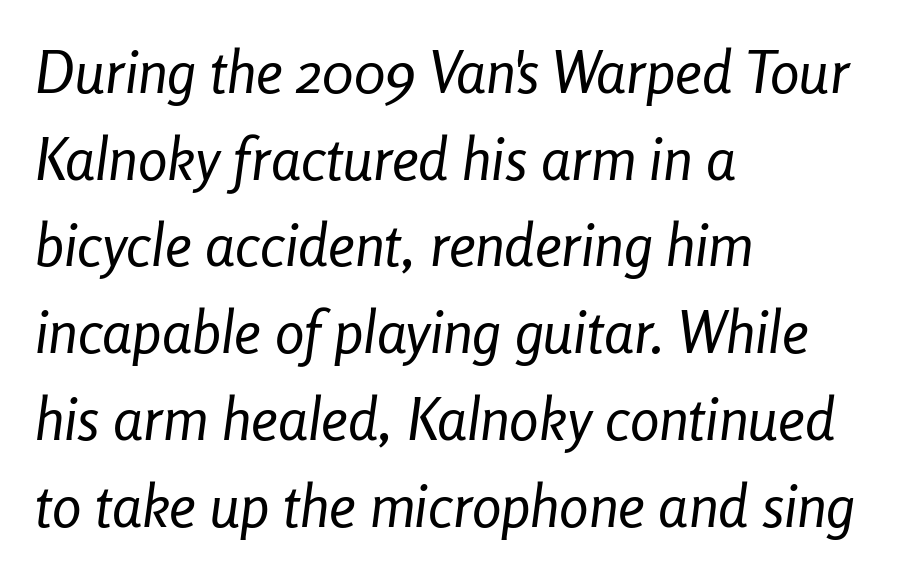
{"italic": "yes", "lean": "right", "slant_degrees": 8, "bold": "no", "weight": "regular", "width": "condensed", "stroke_contrast": "low", "x_height": "medium", "monospaced": "no", "underline": "no", "align": "left", "line_spacing": "normal", "line_spacing_ratio": 1.47, "letter_spacing": "normal", "letter_spacing_em": 0.0, "glyph_px": 59}
